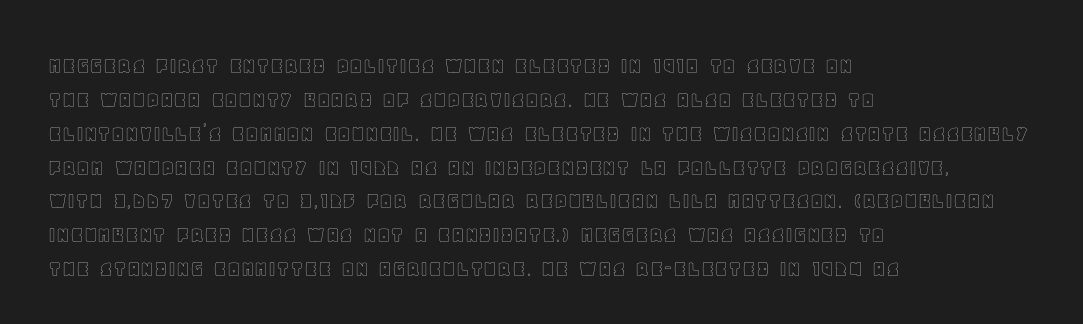
The image shows 24 px text type, upright; set left-aligned, normal line spacing (1.41x), normal letter spacing, not underlined.
